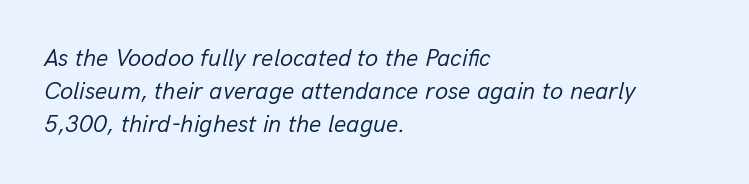
Only glyphs here, with clear space below each row. Horizontally, the lines are justified to the leading edge only. Emphasis-style slanted type is in use. The rows are spaced the way most documents space them. Is the stroke heavy? The answer is a plain regular-or-lighter.
